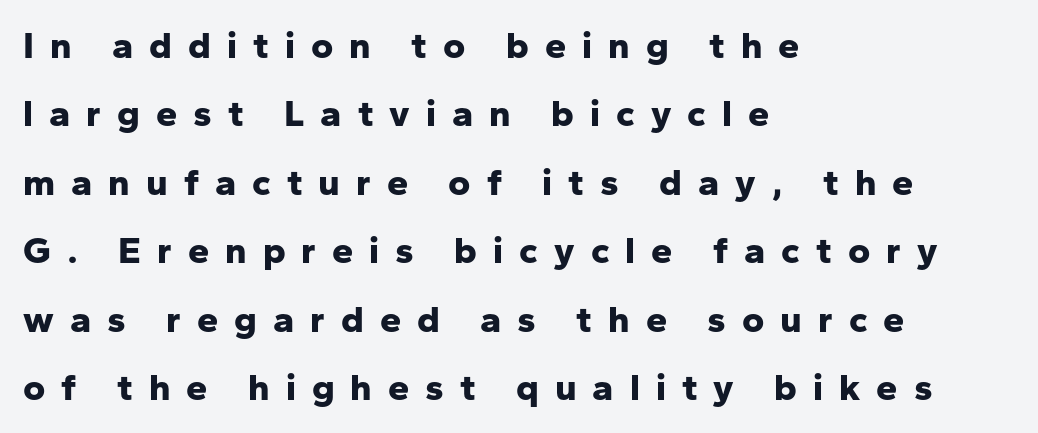
The image shows 38 px bold sans-serif type, upright; set left-aligned, line spacing 1.8x, unusually wide letter spacing (+0.42 em), not underlined; low stroke contrast and a medium x-height.
